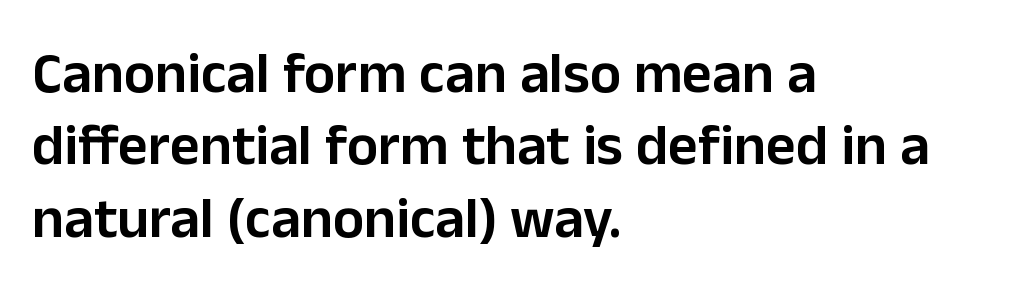
I'd call this a sans setting — the letters go barefoot. Spacing between characters is what you'd get straight out of the box. The lines sit at an ordinary, default distance from one another. This is roman type, the default non-slanted kind.
